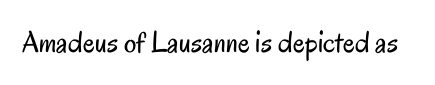
Q: Is the text bold? A: No.
Q: Is the text italic (slanted)? A: No, it is upright.
Q: Is the typeface a serif or a sans-serif typeface? A: Sans-serif.
Q: Is the text underlined? A: No.
Q: Is the spacing between letters normal or unusually wide? A: Normal.
Q: Width (condensed, normal, or wide)? A: Condensed.
Q: Stroke contrast? A: Low.
Q: x-height? A: Small.
Q: Monospaced? A: No.
